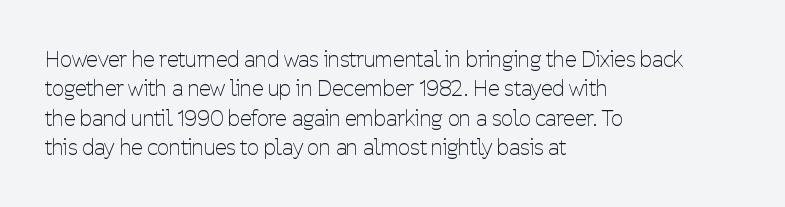
The image shows 21 px text type, upright; set left-aligned, normal line spacing (1.4x), normal letter spacing, not underlined.
